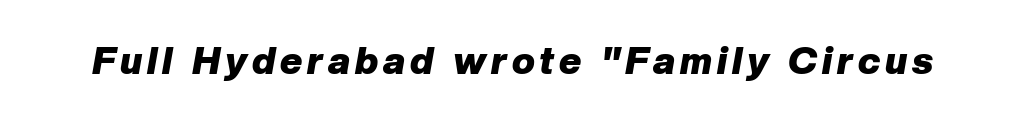
Q: Is the text bold? A: Yes.
Q: Is the text italic (slanted)? A: Yes, it leans right by about 10 degrees.
Q: Is the text underlined? A: No.
Q: Width (condensed, normal, or wide)? A: Normal.
Q: Stroke contrast? A: Low.
Q: x-height? A: Medium.
Q: Monospaced? A: No.
